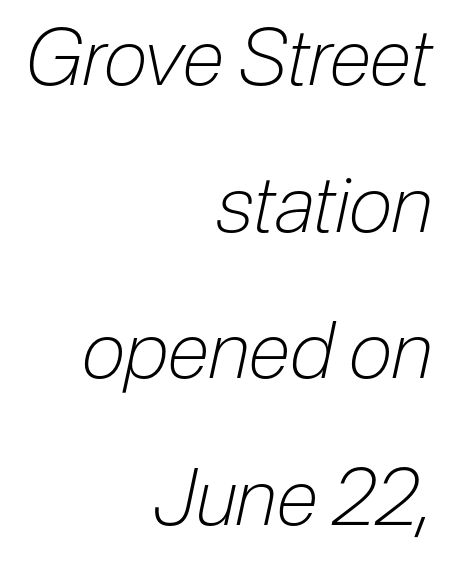
{"italic": "yes", "lean": "right", "slant_degrees": 12, "bold": "no", "weight": "light", "width": "condensed", "stroke_contrast": "low", "x_height": "medium", "monospaced": "no", "underline": "no", "align": "right", "line_spacing_ratio": 1.88, "letter_spacing": "normal", "letter_spacing_em": 0.0, "glyph_px": 78}
